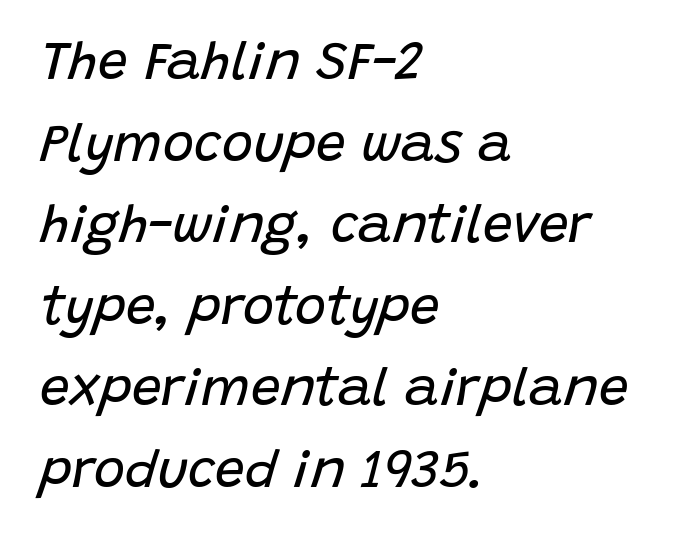
Here the designer chose a conventional face with non-uniform glyph widths. Compared with typical body copy, the letter spacing here is the same. This is oblique type, the kind used for emphasis or titles. Just letters on the line, the space beneath them empty. Vertically, the passage feels balanced, rows spaced as you'd expect. The characters are drawn with everyday or finer stroke widths.
